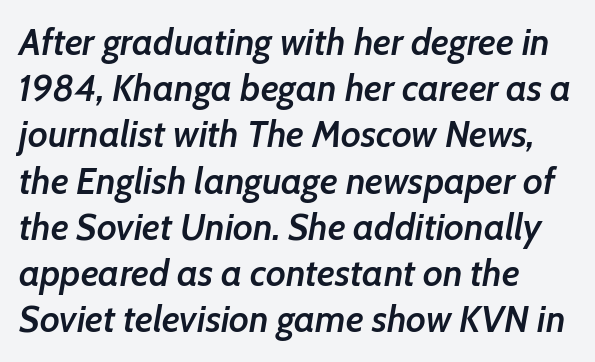
Q: Is the text bold? A: Semi-bold.
Q: Is the text italic (slanted)? A: Yes, it leans right by about 7 degrees.
Q: Is the text underlined? A: No.
Q: How is the paragraph aligned? A: Left-aligned.
Q: Is the spacing between letters normal or unusually wide? A: Normal.
Q: Is the spacing between lines tight, normal or loose? A: Normal.
Q: Width (condensed, normal, or wide)? A: Normal.
Q: Stroke contrast? A: Low.
Q: x-height? A: Medium.
Q: Monospaced? A: No.
